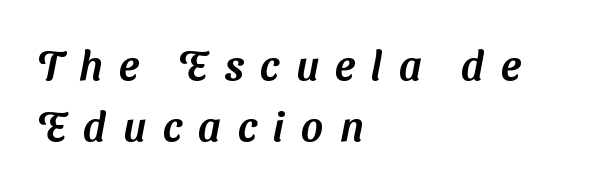
Q: Is the typeface a serif or a sans-serif typeface? A: Sans-serif.
Q: Is the text underlined? A: No.
Q: How is the paragraph aligned? A: Left-aligned.
Q: Is the spacing between letters normal or unusually wide? A: Unusually wide.
Q: Is the spacing between lines tight, normal or loose? A: Normal.
Q: Width (condensed, normal, or wide)? A: Normal.
Q: Stroke contrast? A: Medium.
Q: x-height? A: Medium.
Q: Monospaced? A: No.
